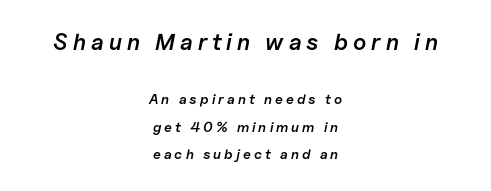
Characters are canted at an angle relative to the baseline's perpendicular. Caption: upper text group enlarged, lower text group reduced. How would I describe the line gaps? Wide and relaxed. Notice the strokes are somewhat thickened but not fully heavy: this is a semibold. Substantial extra tracking has been applied to these lines. Descender tails drop into unmarked territory.
